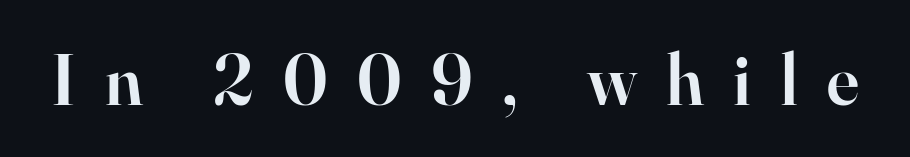
Q: Is the text bold? A: Semi-bold.
Q: Is the text italic (slanted)? A: No, it is upright.
Q: Is the typeface a serif or a sans-serif typeface? A: Serif.
Q: Is the text underlined? A: No.
Q: Is the spacing between letters normal or unusually wide? A: Unusually wide.
Q: Width (condensed, normal, or wide)? A: Normal.
Q: Stroke contrast? A: High.
Q: x-height? A: Small.
Q: Monospaced? A: No.
